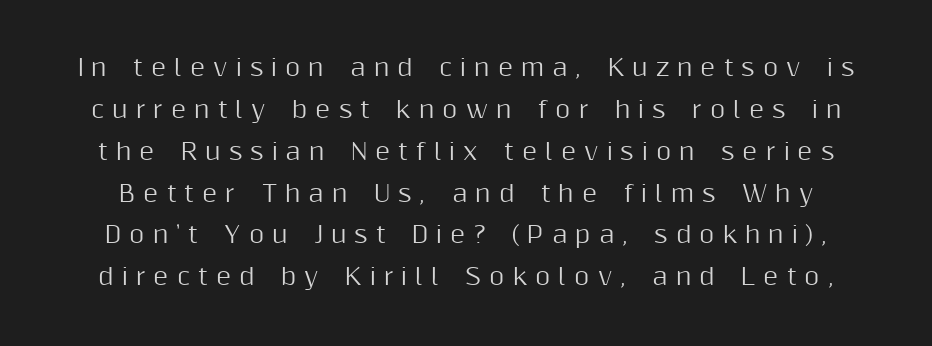
Q: Is the text italic (slanted)? A: No, it is upright.
Q: Is the text underlined? A: No.
Q: Is the spacing between letters normal or unusually wide? A: Unusually wide.
